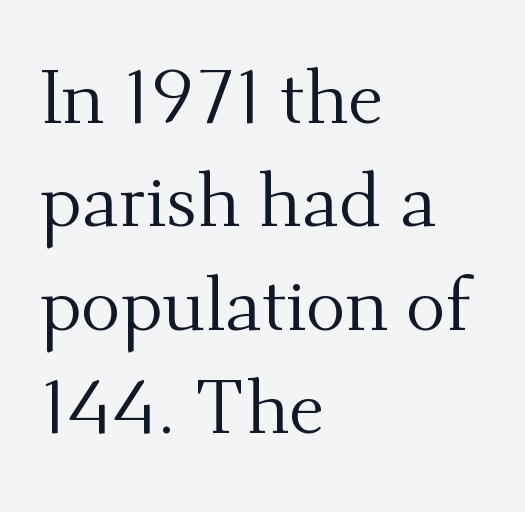
{"serif": "yes", "italic": "no", "bold": "no", "weight": "regular", "width": "normal", "stroke_contrast": "medium", "x_height": "small", "monospaced": "no", "underline": "no", "align": "left", "line_spacing": "normal", "line_spacing_ratio": 1.38, "letter_spacing": "normal", "letter_spacing_em": 0.0, "glyph_px": 75}
